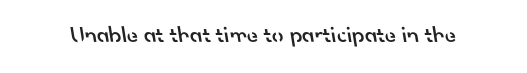
Q: Is the text bold? A: Semi-bold.
Q: Is the text underlined? A: No.
Q: Is the spacing between letters normal or unusually wide? A: Normal.
